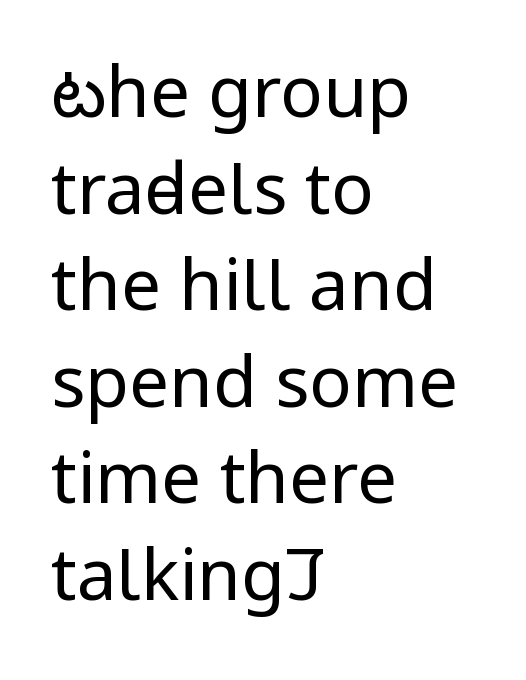
{"serif": "no", "italic": "no", "bold": "no", "weight": "regular", "width": "condensed", "stroke_contrast": "low", "underline": "no", "align": "left", "line_spacing": "normal", "line_spacing_ratio": 1.36, "letter_spacing": "normal", "letter_spacing_em": 0.0, "glyph_px": 71}
